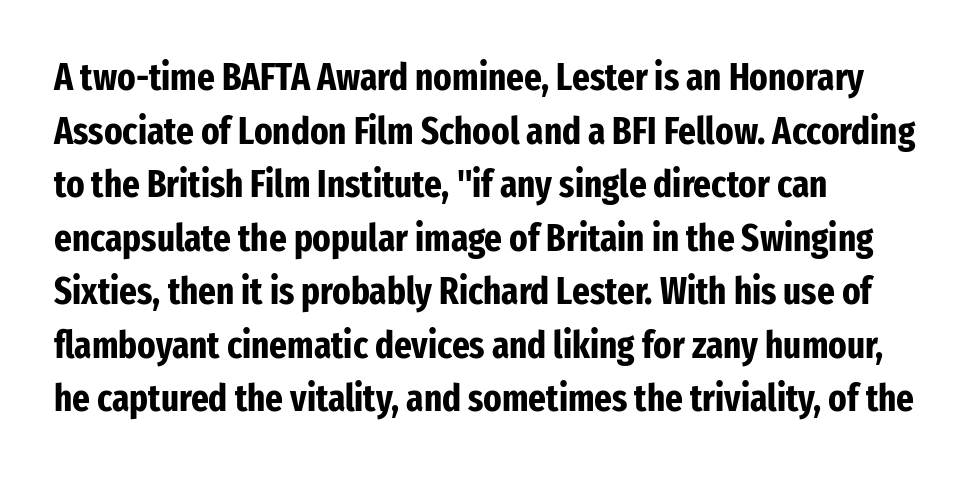
Think of a printed novel: that variable character pitch is what you see here. This sample is left-justified, so line endings fall wherever the words run out. Typographic density is high because the face is bold. A sans-serif font was chosen for this passage. Decoration check: the copy has no underline.
